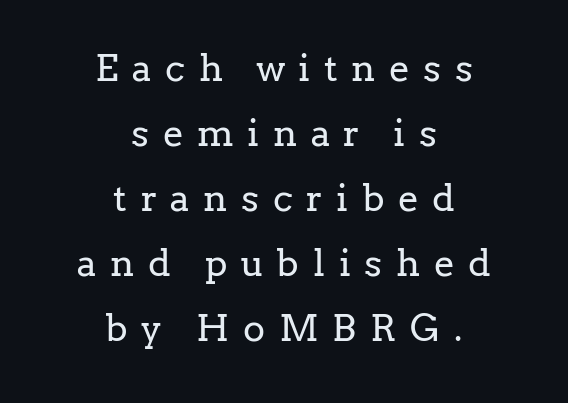
The image shows 37 px regular-weight serif type, upright; set centered, line spacing 1.76x, unusually wide letter spacing (+0.37 em), not underlined; low stroke contrast and a medium x-height.
